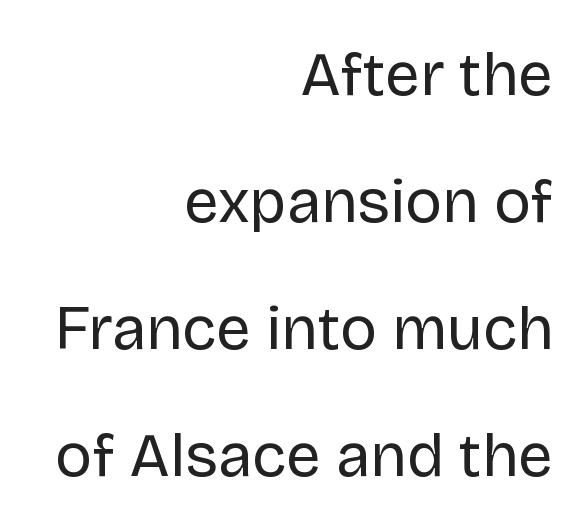
{"serif": "no", "italic": "no", "bold": "no", "weight": "regular", "width": "normal", "stroke_contrast": "low", "x_height": "large", "monospaced": "no", "underline": "no", "align": "right", "line_spacing": "loose", "line_spacing_ratio": 2.05, "letter_spacing": "normal", "letter_spacing_em": 0.0, "glyph_px": 62}
